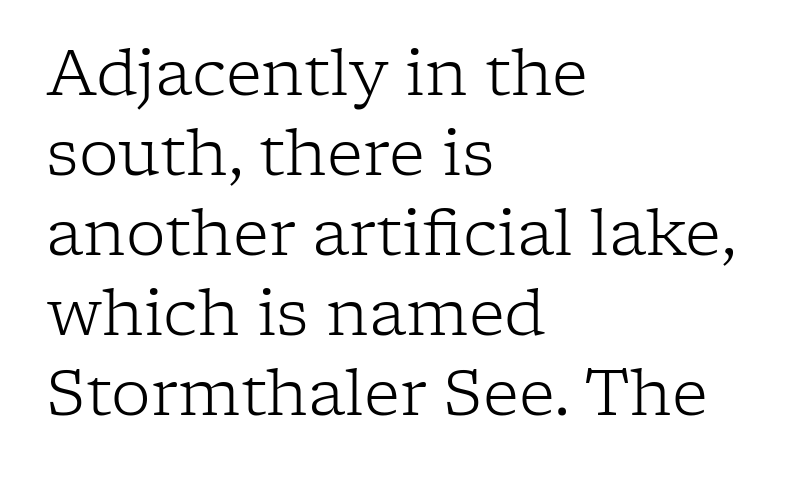
The image shows 63 px light serif type, upright; set left-aligned, normal line spacing (1.27x), normal letter spacing, not underlined; low stroke contrast and a medium x-height.
